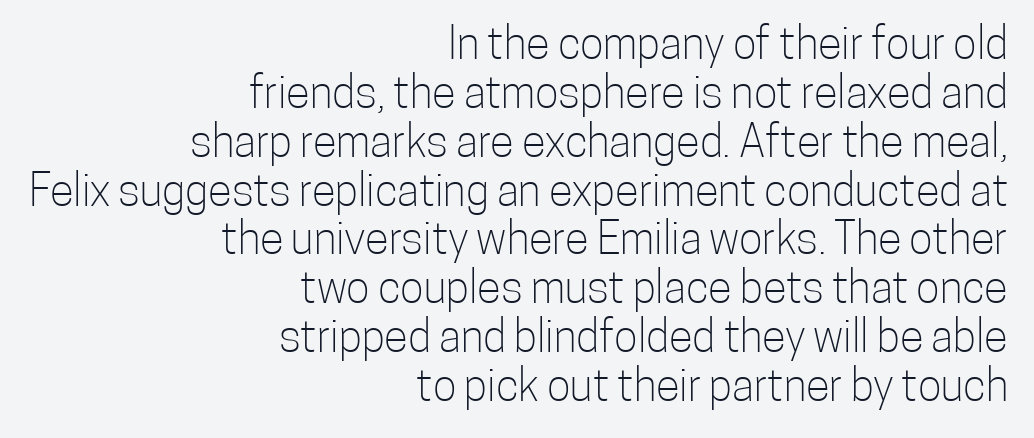
{"serif": "no", "italic": "no", "bold": "no", "weight": "light", "width": "condensed", "stroke_contrast": "low", "x_height": "medium", "monospaced": "no", "underline": "no", "align": "right", "line_spacing": "tight", "line_spacing_ratio": 1.11, "letter_spacing": "normal", "letter_spacing_em": 0.0, "glyph_px": 44}
